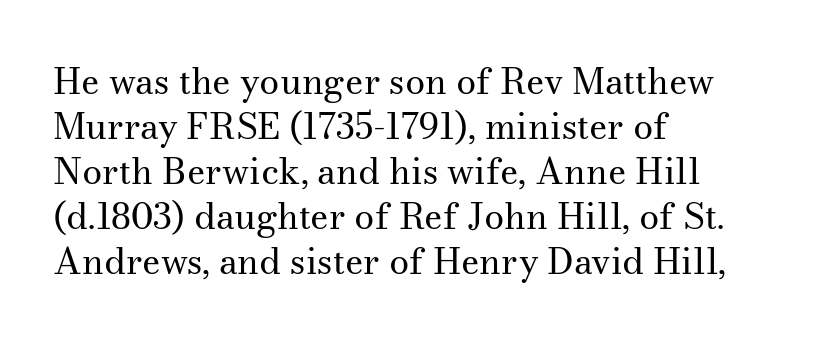
Q: Is the text bold? A: No.
Q: Is the text italic (slanted)? A: No, it is upright.
Q: Is the typeface a serif or a sans-serif typeface? A: Serif.
Q: Is the text underlined? A: No.
Q: How is the paragraph aligned? A: Left-aligned.
Q: Is the spacing between letters normal or unusually wide? A: Normal.
Q: Is the spacing between lines tight, normal or loose? A: Normal.
Q: Width (condensed, normal, or wide)? A: Normal.
Q: Stroke contrast? A: Medium.
Q: x-height? A: Small.
Q: Monospaced? A: No.
